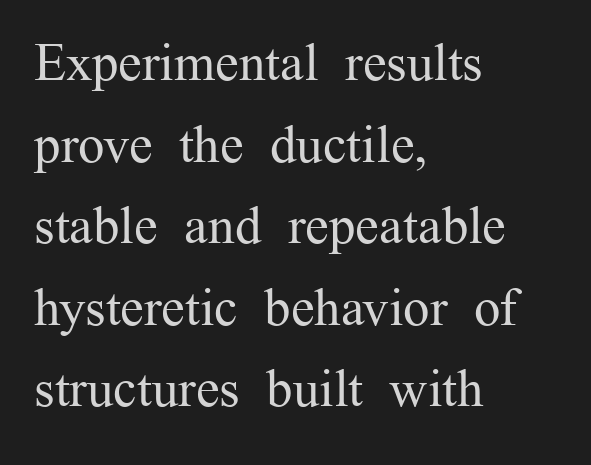
Q: Is the text bold? A: No.
Q: Is the text italic (slanted)? A: No, it is upright.
Q: Is the typeface a serif or a sans-serif typeface? A: Serif.
Q: Is the text underlined? A: No.
Q: How is the paragraph aligned? A: Left-aligned.
Q: Is the spacing between letters normal or unusually wide? A: Normal.
Q: Is the spacing between lines tight, normal or loose? A: Normal.
Q: Width (condensed, normal, or wide)? A: Normal.
Q: Stroke contrast? A: Medium.
Q: x-height? A: Medium.
Q: Monospaced? A: No.
